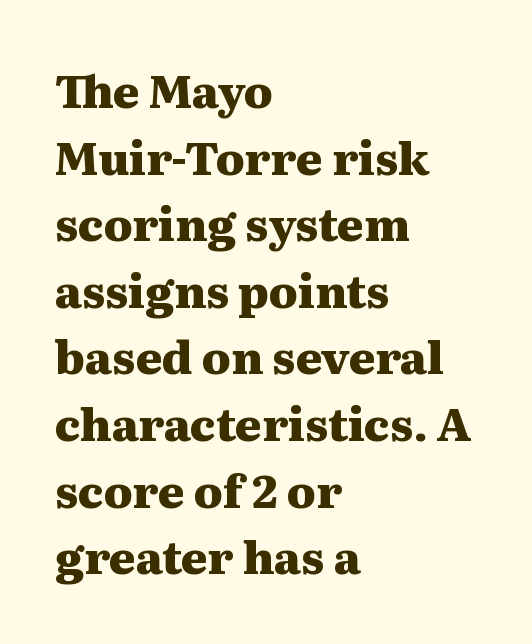
The image shows 45 px heavy, wide serif type, upright; set left-aligned, normal line spacing (1.48x), normal letter spacing, not underlined; medium stroke contrast and a medium x-height.
